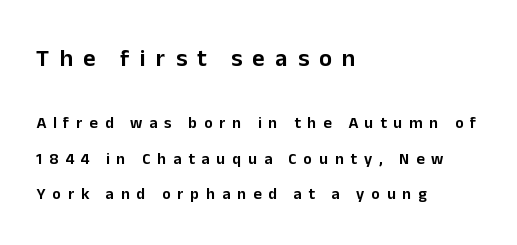
Bigger letters appear in the top chunk; the bottom chunk is reduced. A typesetter would mark this as roman, not italic. The lines in this sample share a left origin and differ only in where they stop. The line texture is sparse and dotted thanks to wide tracking. Descenders hang freely into open space. Students, observe: this is what heavily led, spacious text looks like.
